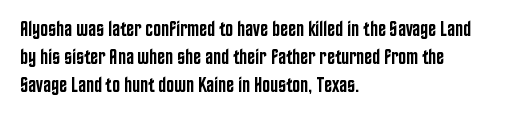
This is moderately heavy type, rendered in semibold. The baseline area is clear. The horizontal fit of the characters is conventional and even. Layout note: lines flush left.
